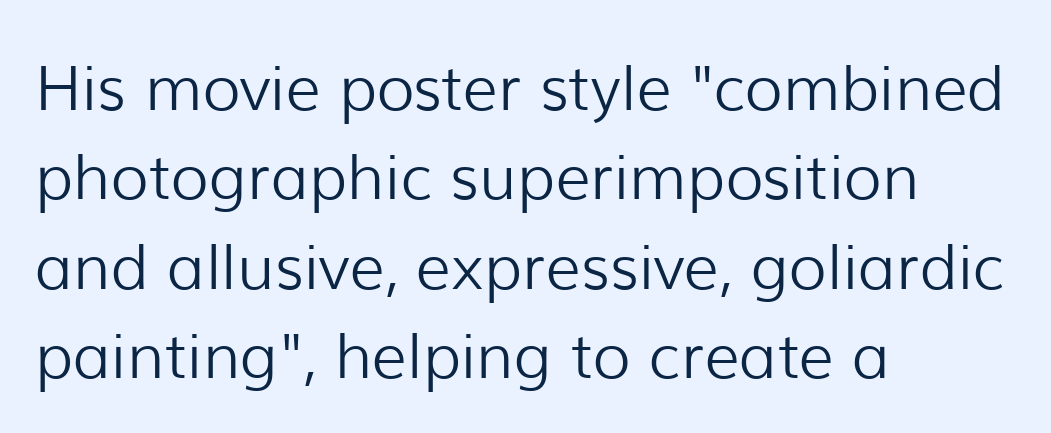
{"serif": "no", "italic": "no", "bold": "no", "weight": "light", "width": "normal", "stroke_contrast": "low", "x_height": "medium", "monospaced": "no", "underline": "no", "align": "left", "line_spacing": "normal", "line_spacing_ratio": 1.44, "letter_spacing": "normal", "letter_spacing_em": 0.0, "glyph_px": 62}
